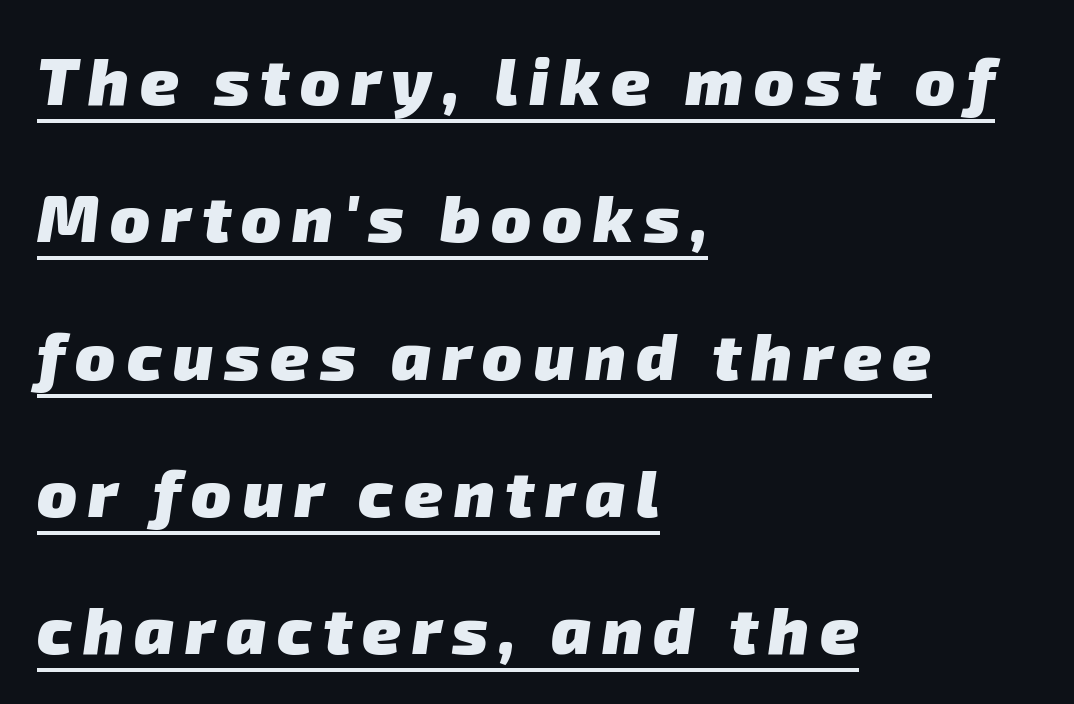
The image shows 66 px heavy sans-serif type; set left-aligned, loose line spacing (2.08x), underlined; low stroke contrast and a medium x-height.
